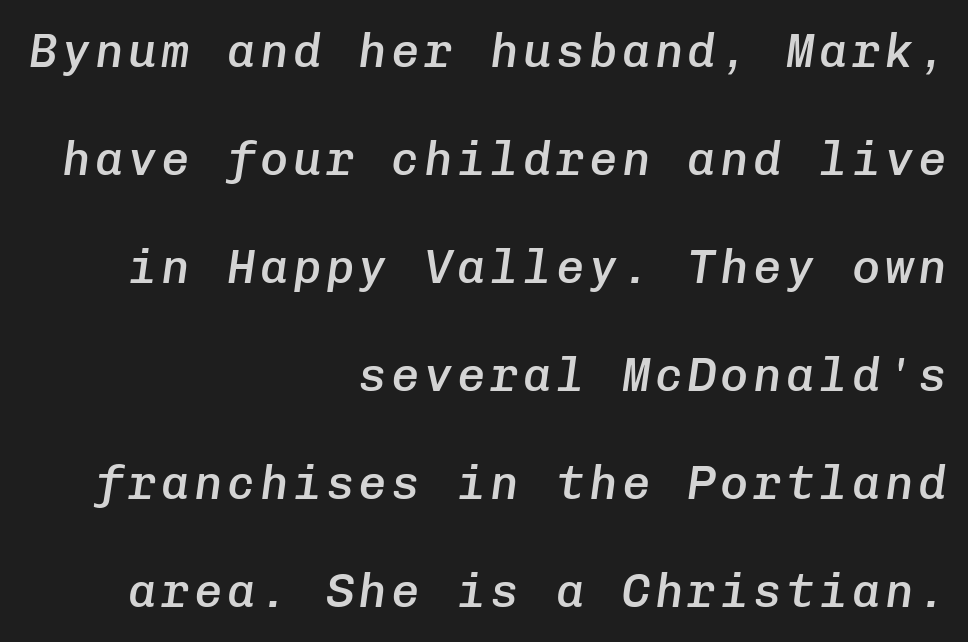
Q: Is the text bold? A: Semi-bold.
Q: Is the text italic (slanted)? A: Yes, it leans right by about 8 degrees.
Q: Is the text underlined? A: No.
Q: How is the paragraph aligned? A: Right-aligned.
Q: Is the spacing between lines tight, normal or loose? A: Loose.
Q: Width (condensed, normal, or wide)? A: Normal.
Q: Stroke contrast? A: Low.
Q: x-height? A: Medium.
Q: Monospaced? A: Yes.
